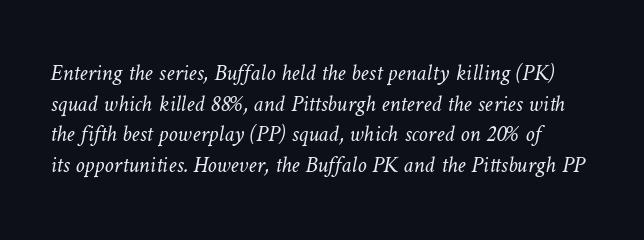
Q: Is the text bold? A: No.
Q: Is the text underlined? A: No.
Q: Is the spacing between letters normal or unusually wide? A: Normal.
Q: Is the spacing between lines tight, normal or loose? A: Normal.
